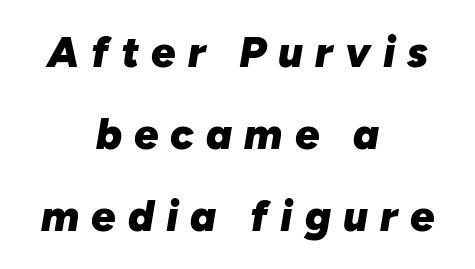
A full-strength bold gives these letters their thick strokes. Reading down the block, each line starts at a different indent, mirrored at its end. Looks like regular typesetting: each glyph gets only the width it needs. How would I describe the line gaps? Wide and relaxed.
